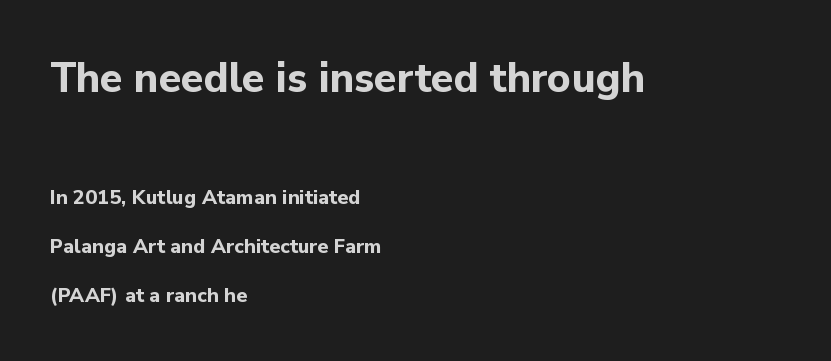
Q: Is the text bold? A: Yes.
Q: Is the text italic (slanted)? A: No, it is upright.
Q: Is the typeface a serif or a sans-serif typeface? A: Sans-serif.
Q: Is the text underlined? A: No.
Q: How is the paragraph aligned? A: Left-aligned.
Q: Is the spacing between letters normal or unusually wide? A: Normal.
Q: Is the spacing between lines tight, normal or loose? A: Loose.
Q: Which block of text is set in a larger size, the first (top) or the second (bottom)? A: The first (top) one.
Q: Width (condensed, normal, or wide)? A: Normal.
Q: Stroke contrast? A: Low.
Q: x-height? A: Medium.
Q: Monospaced? A: No.
